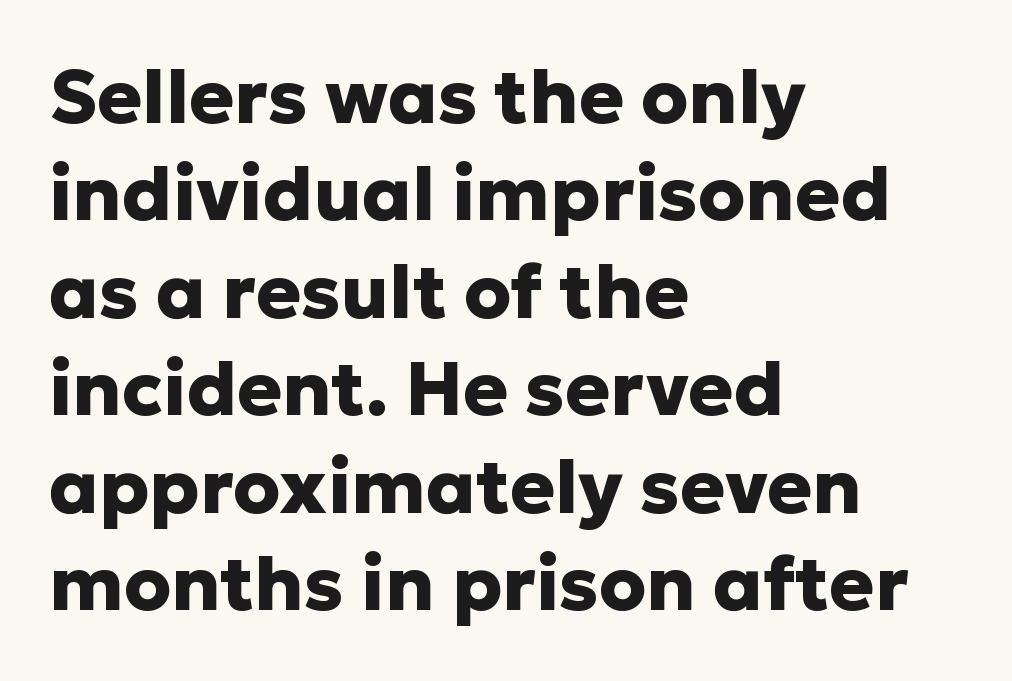
Q: Is the text bold? A: Yes.
Q: Is the text italic (slanted)? A: No, it is upright.
Q: Is the typeface a serif or a sans-serif typeface? A: Sans-serif.
Q: Is the text underlined? A: No.
Q: How is the paragraph aligned? A: Left-aligned.
Q: Is the spacing between letters normal or unusually wide? A: Normal.
Q: Is the spacing between lines tight, normal or loose? A: Normal.
Q: Width (condensed, normal, or wide)? A: Normal.
Q: Stroke contrast? A: Low.
Q: x-height? A: Medium.
Q: Monospaced? A: No.
